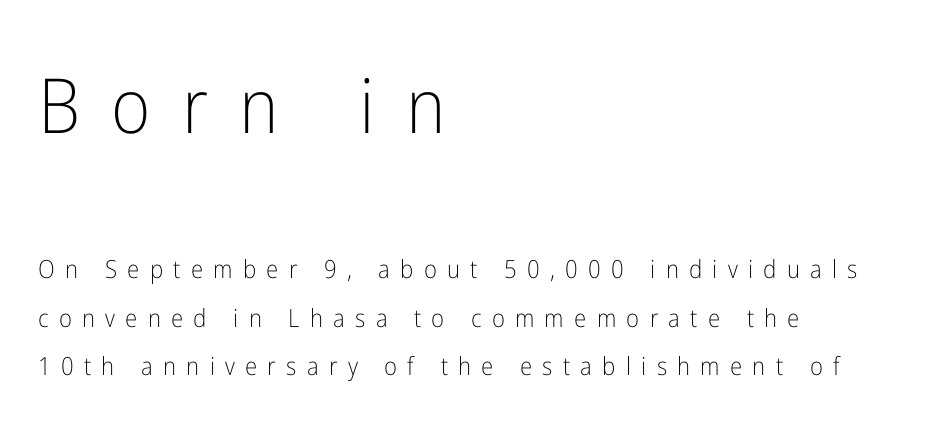
Q: Is the text bold? A: No.
Q: Is the text italic (slanted)? A: No, it is upright.
Q: Is the typeface a serif or a sans-serif typeface? A: Sans-serif.
Q: Is the text underlined? A: No.
Q: How is the paragraph aligned? A: Left-aligned.
Q: Is the spacing between letters normal or unusually wide? A: Unusually wide.
Q: Is the spacing between lines tight, normal or loose? A: Loose.
Q: Which block of text is set in a larger size, the first (top) or the second (bottom)? A: The first (top) one.
Q: Width (condensed, normal, or wide)? A: Condensed.
Q: Stroke contrast? A: Low.
Q: x-height? A: Medium.
Q: Monospaced? A: No.
